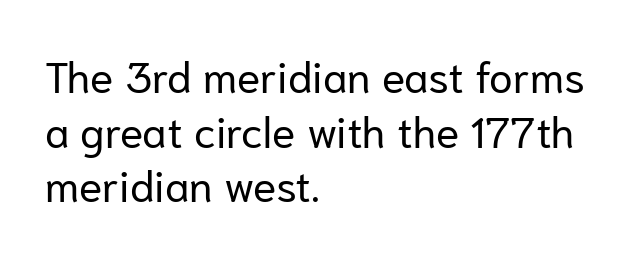
The image shows 43 px regular-weight sans-serif type, upright; set left-aligned, normal line spacing (1.27x), normal letter spacing, not underlined; low stroke contrast and a medium x-height.
